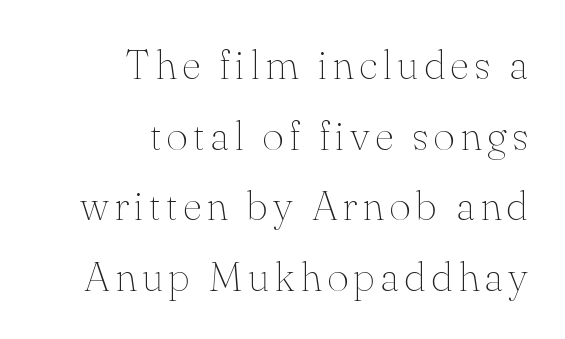
Descender tails drop into unmarked territory. A flush-right, rag-left setting is used for this passage. Quick note: interline space is typical. This sample uses a serif face. Note the varied advance widths — an 'i' is clearly narrower than an 'm'. These lines were composed using upright roman letters.
